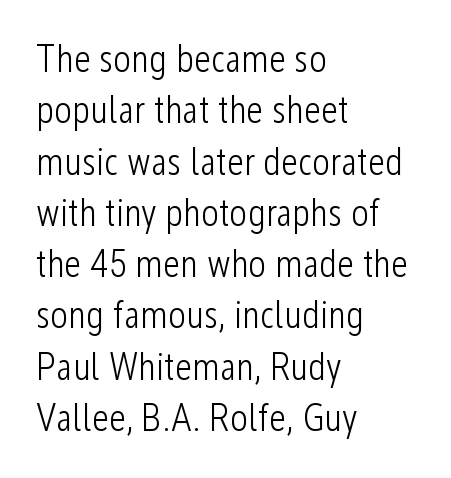
The image shows 38 px light, condensed sans-serif type, upright; set left-aligned, normal line spacing (1.35x), normal letter spacing, not underlined; low stroke contrast and a medium x-height.
